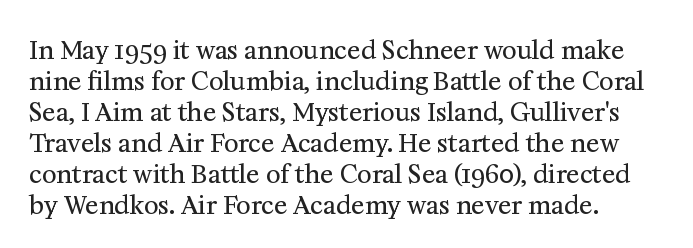
Q: Is the text bold? A: No.
Q: Is the text italic (slanted)? A: No, it is upright.
Q: Is the text underlined? A: No.
Q: How is the paragraph aligned? A: Left-aligned.
Q: Is the spacing between letters normal or unusually wide? A: Normal.
